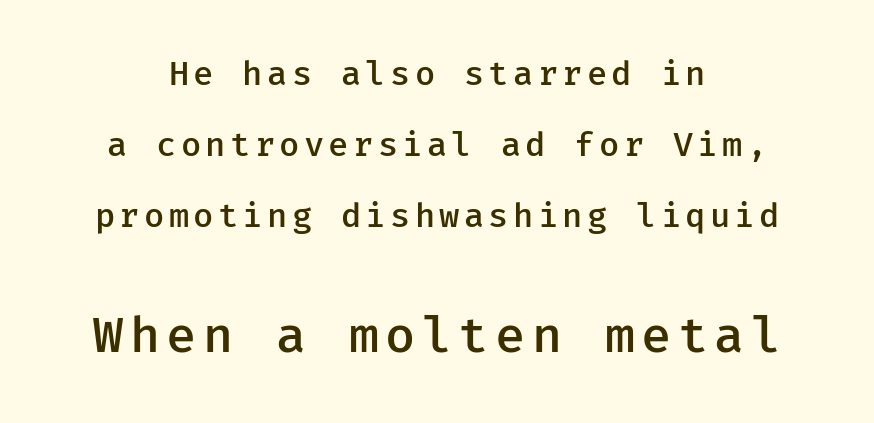
{"serif": "no", "italic": "no", "bold": "semi", "weight": "semibold", "width": "normal", "stroke_contrast": "low", "x_height": "medium", "monospaced": "yes", "underline": "no", "align": "center", "line_spacing": "loose", "line_spacing_ratio": 2.15, "larger_block": "second", "size_ratio": 1.48, "glyph_px": 49}
